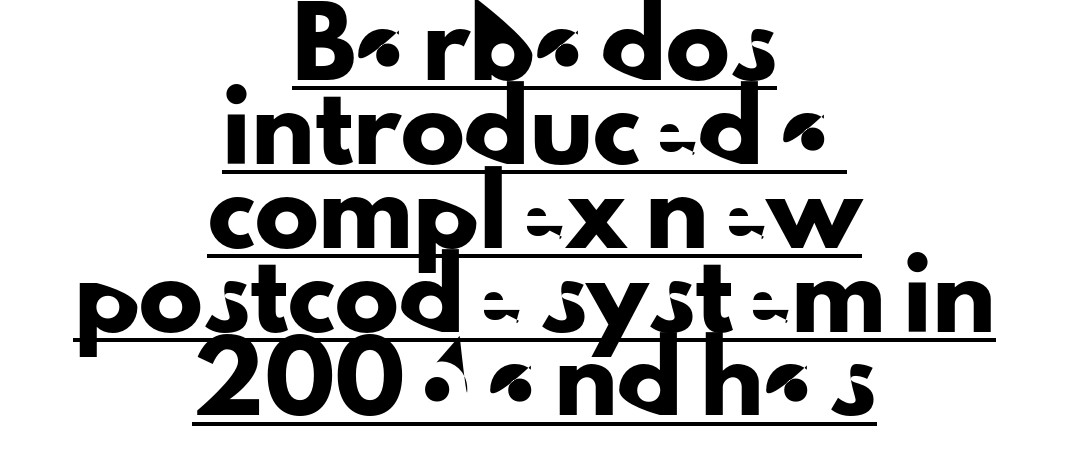
Q: Is the text italic (slanted)? A: No, it is upright.
Q: Is the typeface a serif or a sans-serif typeface? A: Sans-serif.
Q: Is the text underlined? A: Yes.
Q: How is the paragraph aligned? A: Centered.
Q: Is the spacing between letters normal or unusually wide? A: Normal.
Q: Is the spacing between lines tight, normal or loose? A: Normal.
Q: Width (condensed, normal, or wide)? A: Normal.
Q: Stroke contrast? A: Low.
Q: x-height? A: Small.
Q: Monospaced? A: No.
